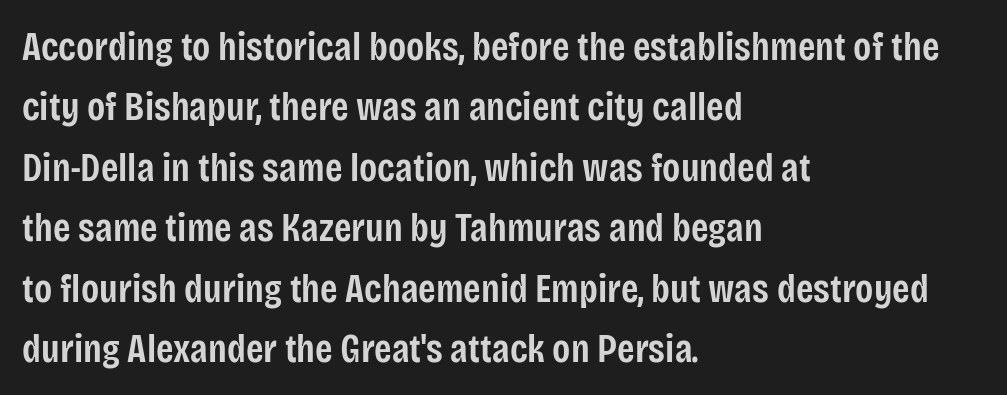
Q: Is the text bold? A: Semi-bold.
Q: Is the text italic (slanted)? A: No, it is upright.
Q: Is the typeface a serif or a sans-serif typeface? A: Sans-serif.
Q: Is the text underlined? A: No.
Q: How is the paragraph aligned? A: Left-aligned.
Q: Is the spacing between letters normal or unusually wide? A: Normal.
Q: Is the spacing between lines tight, normal or loose? A: Normal.
Q: Width (condensed, normal, or wide)? A: Condensed.
Q: Stroke contrast? A: Low.
Q: x-height? A: Large.
Q: Monospaced? A: No.
